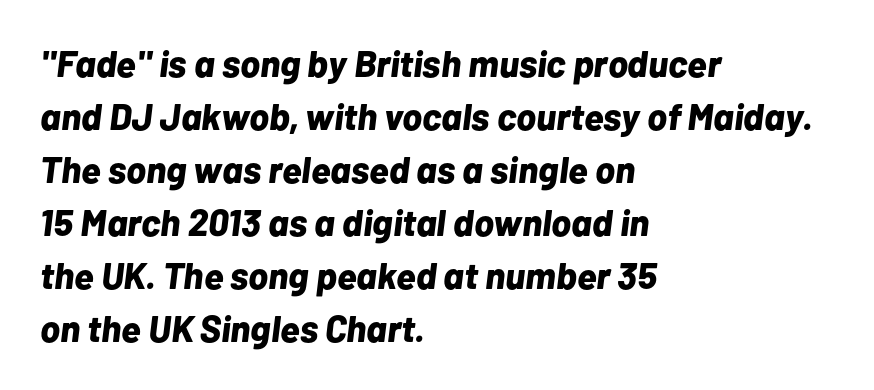
The font is running at its bold setting. Italic? Definitely — the glyphs are oblique. Proportional: the letters do not fall into vertical columns. The space between consecutive lines is moderate. Type without underlining.
